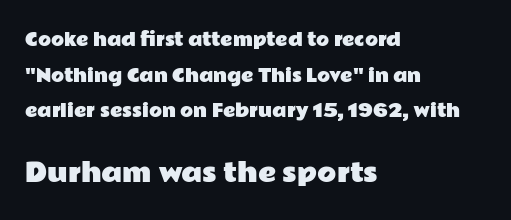
Q: Is the text italic (slanted)? A: No, it is upright.
Q: Is the text underlined? A: No.
Q: How is the paragraph aligned? A: Left-aligned.
Q: Is the spacing between letters normal or unusually wide? A: Normal.
Q: Is the spacing between lines tight, normal or loose? A: Loose.
Q: Which block of text is set in a larger size, the first (top) or the second (bottom)? A: The second (bottom) one.
